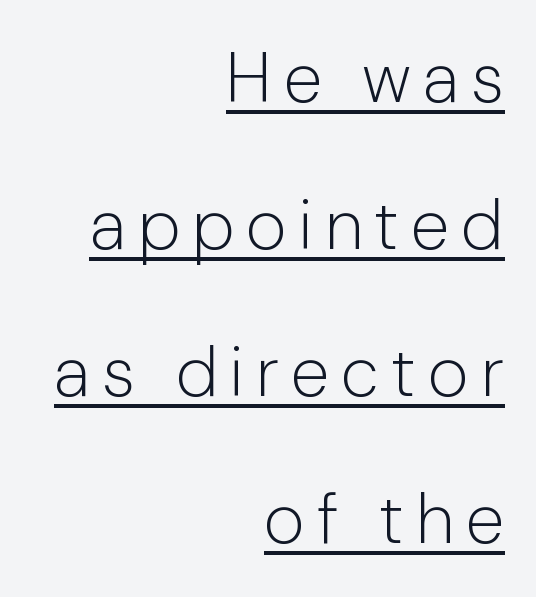
Varying glyph widths throughout — classic text-font behaviour. Italic: no, the glyphs are upright roman. Students, observe the line beneath the letters — that is underlining. A quiet, ordinary-to-light weight characterises the typeface. Are there feet on the stems? There aren't — it's a sans. This sample is right-justified, so line beginnings fall wherever the words allow.
